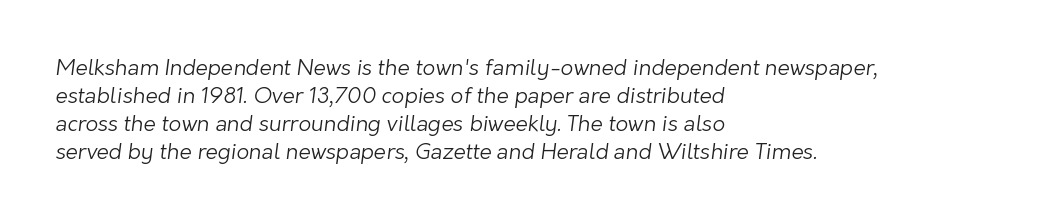
Q: Is the text bold? A: No.
Q: Is the text underlined? A: No.
Q: How is the paragraph aligned? A: Left-aligned.
Q: Is the spacing between letters normal or unusually wide? A: Normal.
Q: Is the spacing between lines tight, normal or loose? A: Normal.
